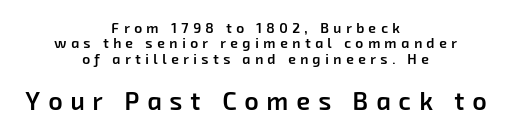
{"bold": "semi", "underline": "no", "align": "center", "line_spacing": "tight", "line_spacing_ratio": 1.09, "letter_spacing": "wide", "letter_spacing_em": 0.32, "larger_block": "second", "size_ratio": 1.79, "glyph_px": 25}
